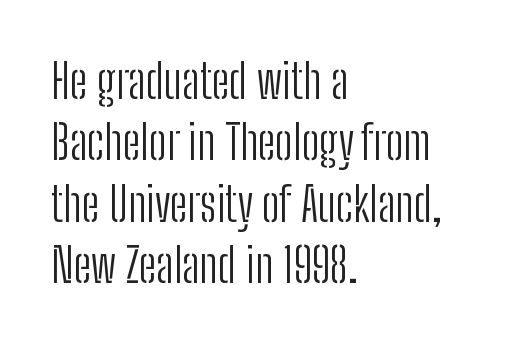
Q: Is the text bold? A: No.
Q: Is the text italic (slanted)? A: No, it is upright.
Q: Is the typeface a serif or a sans-serif typeface? A: Sans-serif.
Q: Is the text underlined? A: No.
Q: How is the paragraph aligned? A: Left-aligned.
Q: Is the spacing between letters normal or unusually wide? A: Normal.
Q: Is the spacing between lines tight, normal or loose? A: Normal.
Q: Width (condensed, normal, or wide)? A: Condensed.
Q: Stroke contrast? A: Low.
Q: x-height? A: Medium.
Q: Monospaced? A: No.
